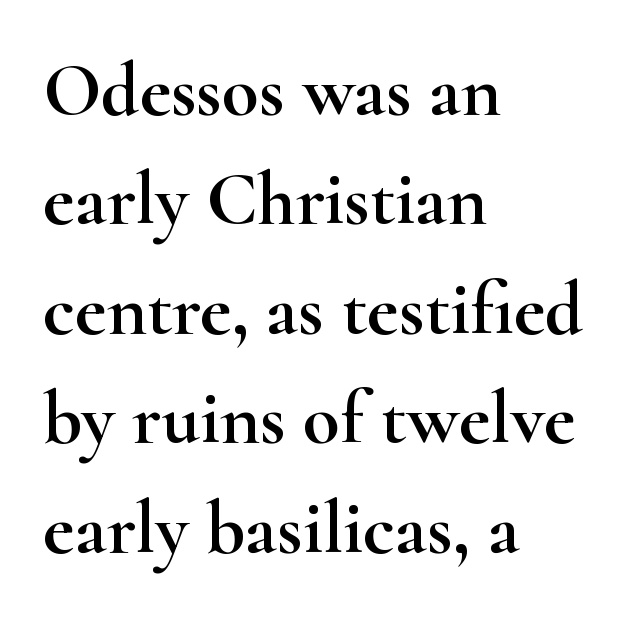
Q: Is the text italic (slanted)? A: No, it is upright.
Q: Is the typeface a serif or a sans-serif typeface? A: Serif.
Q: Is the text underlined? A: No.
Q: How is the paragraph aligned? A: Left-aligned.
Q: Is the spacing between letters normal or unusually wide? A: Normal.
Q: Is the spacing between lines tight, normal or loose? A: Normal.
Q: Width (condensed, normal, or wide)? A: Wide.
Q: Stroke contrast? A: High.
Q: x-height? A: Small.
Q: Monospaced? A: No.
